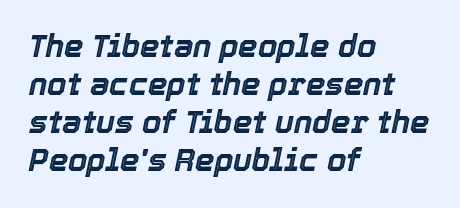
Tracking value appears to be zero — textbook default spacing. Varying glyph widths throughout — classic text-font behaviour. The passage is arranged the way most books set body copy — flush left. The space beneath each line is pristine and unruled.
